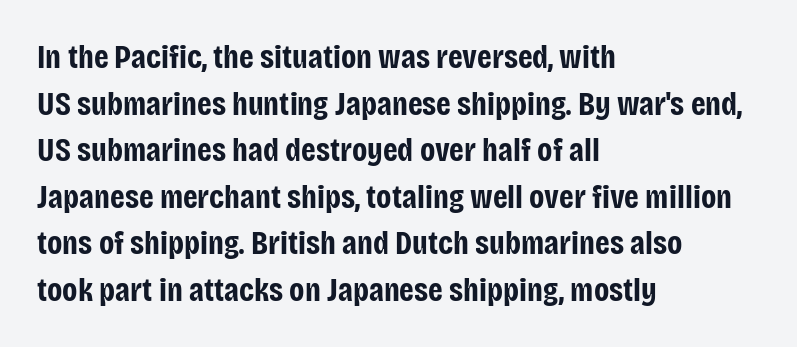
{"serif": "no", "italic": "no", "bold": "yes", "weight": "bold", "width": "condensed", "stroke_contrast": "low", "x_height": "large", "monospaced": "no", "underline": "no", "align": "left", "line_spacing": "normal", "line_spacing_ratio": 1.41, "letter_spacing": "normal", "letter_spacing_em": 0.0, "glyph_px": 33}
